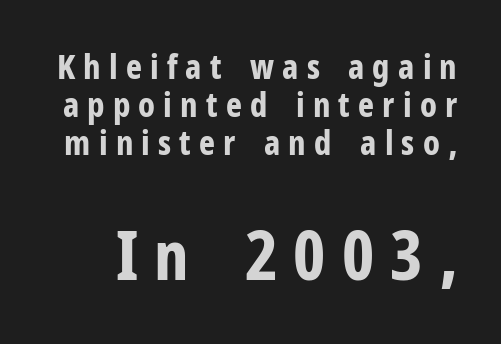
Q: Is the text bold? A: Yes.
Q: Is the text italic (slanted)? A: No, it is upright.
Q: Is the typeface a serif or a sans-serif typeface? A: Sans-serif.
Q: Is the text underlined? A: No.
Q: Is the spacing between letters normal or unusually wide? A: Unusually wide.
Q: Is the spacing between lines tight, normal or loose? A: Tight.
Q: Which block of text is set in a larger size, the first (top) or the second (bottom)? A: The second (bottom) one.
Q: Width (condensed, normal, or wide)? A: Condensed.
Q: Stroke contrast? A: Low.
Q: x-height? A: Medium.
Q: Monospaced? A: No.
